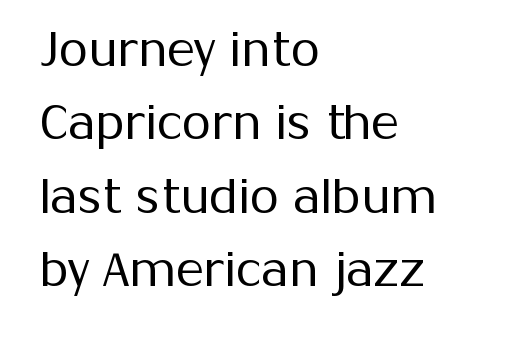
Q: Is the text bold? A: No.
Q: Is the text italic (slanted)? A: No, it is upright.
Q: Is the typeface a serif or a sans-serif typeface? A: Sans-serif.
Q: Is the text underlined? A: No.
Q: How is the paragraph aligned? A: Left-aligned.
Q: Is the spacing between letters normal or unusually wide? A: Normal.
Q: Is the spacing between lines tight, normal or loose? A: Normal.
Q: Width (condensed, normal, or wide)? A: Normal.
Q: Stroke contrast? A: Medium.
Q: x-height? A: Medium.
Q: Monospaced? A: No.
